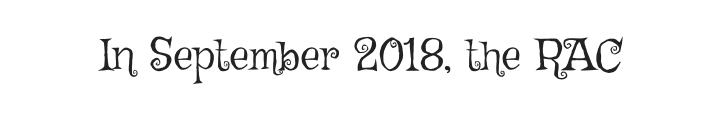
{"italic": "no", "bold": "no", "weight": "light", "width": "normal", "stroke_contrast": "low", "x_height": "medium", "monospaced": "no", "underline": "no", "letter_spacing": "normal", "letter_spacing_em": 0.0, "glyph_px": 44}
